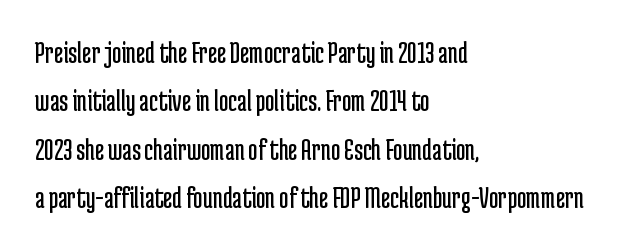
The image shows 32 px regular-weight, condensed sans-serif type, upright; set left-aligned, normal line spacing (1.51x), normal letter spacing, not underlined; low stroke contrast and a medium x-height.
